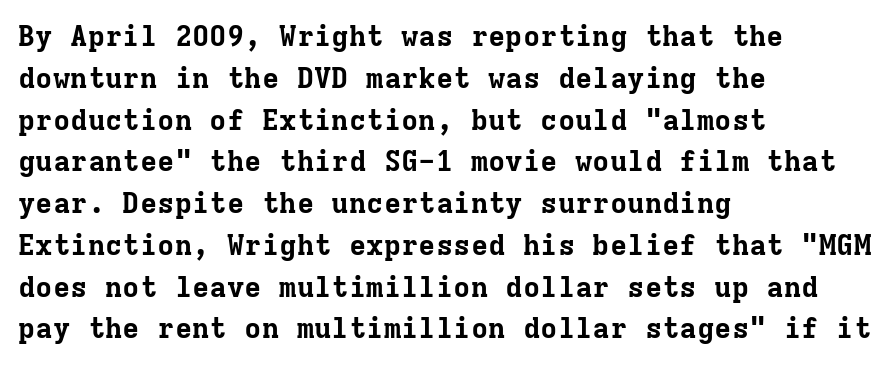
Q: Is the text bold? A: Yes.
Q: Is the text italic (slanted)? A: No, it is upright.
Q: Is the typeface a serif or a sans-serif typeface? A: Serif.
Q: Is the text underlined? A: No.
Q: How is the paragraph aligned? A: Left-aligned.
Q: Is the spacing between letters normal or unusually wide? A: Normal.
Q: Is the spacing between lines tight, normal or loose? A: Normal.
Q: Width (condensed, normal, or wide)? A: Normal.
Q: Stroke contrast? A: Low.
Q: x-height? A: Medium.
Q: Monospaced? A: Yes.
